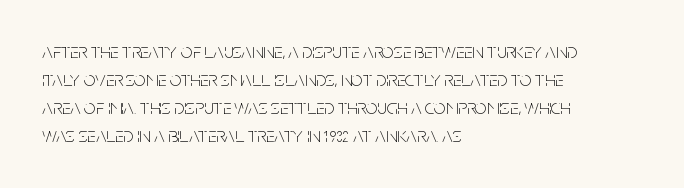
{"italic": "no", "bold": "no", "underline": "no", "align": "left", "line_spacing": "normal", "line_spacing_ratio": 1.33, "letter_spacing": "normal", "letter_spacing_em": 0.0, "glyph_px": 21}
